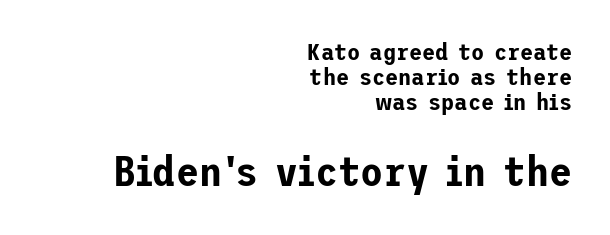
Q: Is the text italic (slanted)? A: No, it is upright.
Q: Is the typeface a serif or a sans-serif typeface? A: Sans-serif.
Q: Is the text underlined? A: No.
Q: How is the paragraph aligned? A: Right-aligned.
Q: Is the spacing between letters normal or unusually wide? A: Normal.
Q: Is the spacing between lines tight, normal or loose? A: Tight.
Q: Which block of text is set in a larger size, the first (top) or the second (bottom)? A: The second (bottom) one.
Q: Width (condensed, normal, or wide)? A: Normal.
Q: Stroke contrast? A: Low.
Q: x-height? A: Medium.
